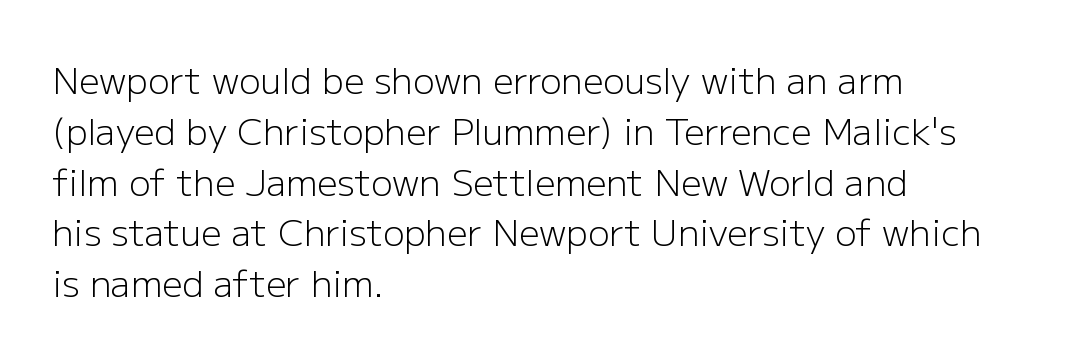
{"serif": "no", "italic": "no", "bold": "no", "weight": "light", "width": "normal", "stroke_contrast": "low", "x_height": "medium", "monospaced": "no", "underline": "no", "align": "left", "line_spacing": "normal", "line_spacing_ratio": 1.41, "letter_spacing": "normal", "letter_spacing_em": 0.0, "glyph_px": 36}
